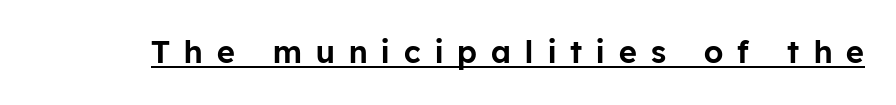
The image shows 31 px sans-serif type, upright; set unusually wide letter spacing (+0.46 em), underlined; low stroke contrast and a medium x-height.
